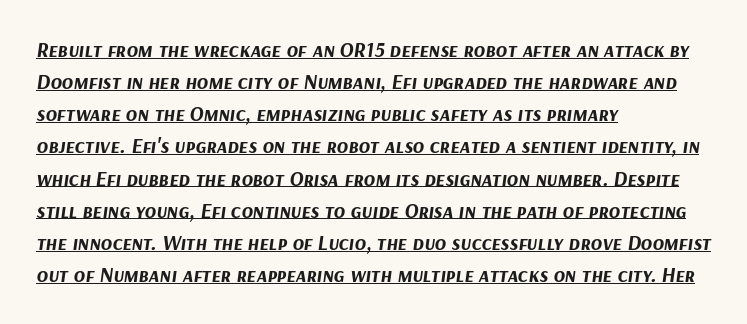
{"italic": "yes", "lean": "right", "slant_degrees": 9, "bold": "yes", "underline": "yes", "align": "left", "line_spacing": "normal", "line_spacing_ratio": 1.53, "letter_spacing": "normal", "letter_spacing_em": 0.0, "glyph_px": 21}
